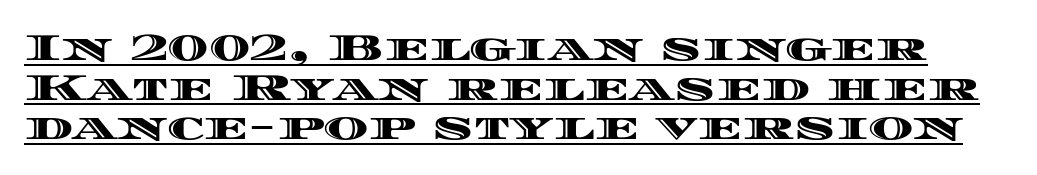
{"italic": "no", "width": "wide", "x_height": "large", "monospaced": "no", "underline": "yes", "line_spacing": "tight", "line_spacing_ratio": 1.04, "letter_spacing": "normal", "letter_spacing_em": 0.0, "glyph_px": 38}
